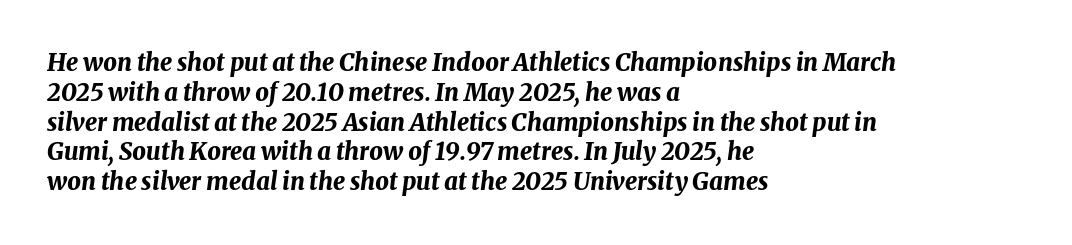
{"italic": "yes", "lean": "right", "slant_degrees": 8, "bold": "yes", "underline": "no", "align": "left", "line_spacing_ratio": 1.24, "letter_spacing": "normal", "letter_spacing_em": 0.0, "glyph_px": 24}
